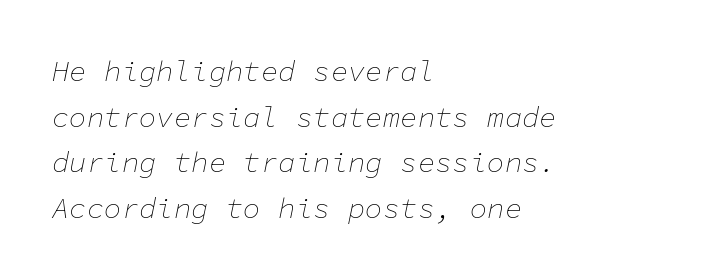
Q: Is the text bold? A: No.
Q: Is the text italic (slanted)? A: Yes, it leans right by about 11 degrees.
Q: Is the text underlined? A: No.
Q: How is the paragraph aligned? A: Left-aligned.
Q: Is the spacing between letters normal or unusually wide? A: Normal.
Q: Is the spacing between lines tight, normal or loose? A: Normal.
Q: Width (condensed, normal, or wide)? A: Normal.
Q: Stroke contrast? A: Low.
Q: x-height? A: Medium.
Q: Monospaced? A: Yes.
